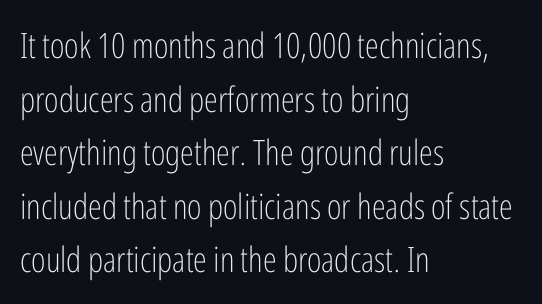
Short note: letters normally spaced. Grotesque or geometric, the face here clearly has no serifs. The block of text has a typical density, with ordinary space between rows. Short and long lines alike share a common starting point at left.
